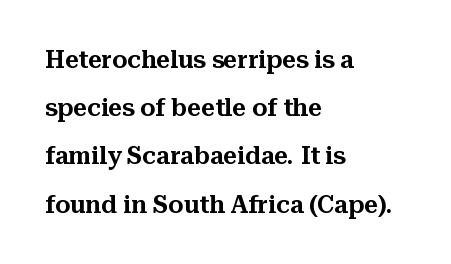
The glyphs are unaccompanied by any horizontal stroke below them. Upright lettering throughout. Whoever set this chose breathing room over compactness in the vertical rhythm. This rendering leaves character spacing at its baseline value. Horizontal alignment here is leftward, the default for most running prose.
